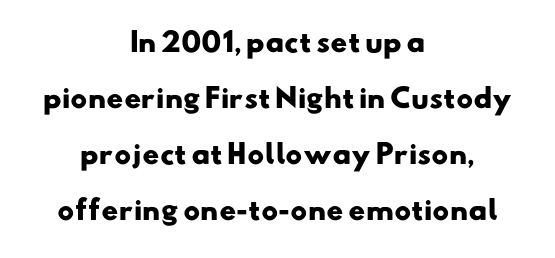
Q: Is the text bold? A: Yes.
Q: Is the text underlined? A: No.
Q: How is the paragraph aligned? A: Centered.
Q: Is the spacing between letters normal or unusually wide? A: Normal.
Q: Is the spacing between lines tight, normal or loose? A: Loose.
